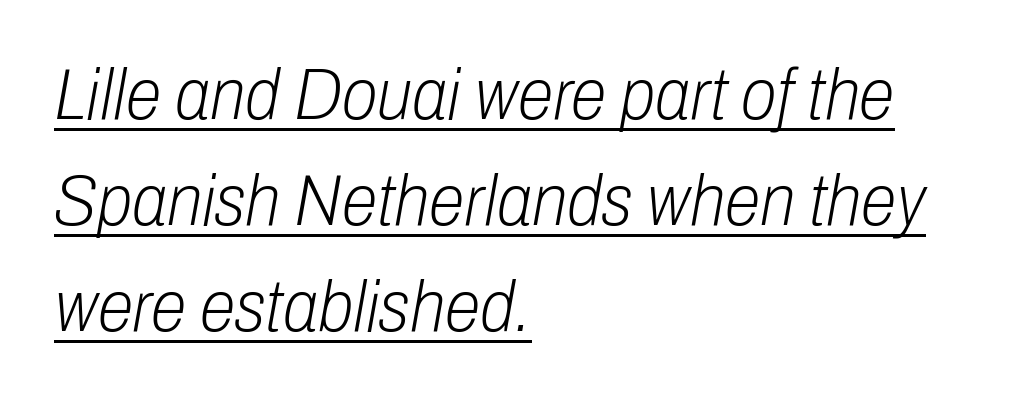
The image shows 73 px light, condensed type, italic (leaning right); set left-aligned, normal line spacing (1.45x), normal letter spacing, underlined; low stroke contrast and a medium x-height.
